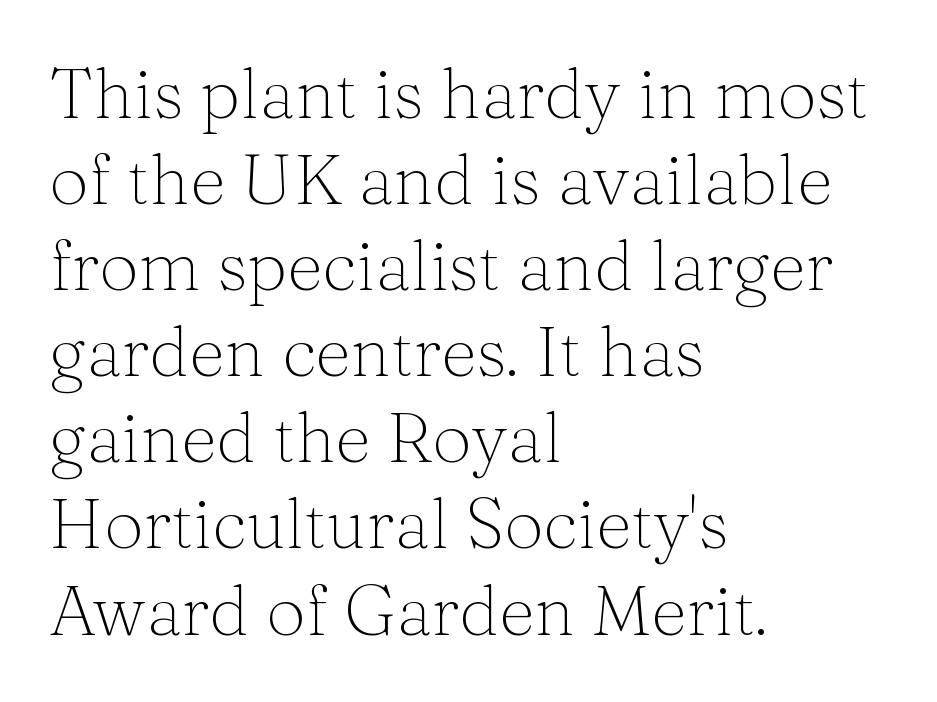
Q: Is the text bold? A: No.
Q: Is the text italic (slanted)? A: No, it is upright.
Q: Is the typeface a serif or a sans-serif typeface? A: Serif.
Q: Is the text underlined? A: No.
Q: How is the paragraph aligned? A: Left-aligned.
Q: Is the spacing between letters normal or unusually wide? A: Normal.
Q: Width (condensed, normal, or wide)? A: Normal.
Q: Stroke contrast? A: Medium.
Q: x-height? A: Medium.
Q: Monospaced? A: No.
